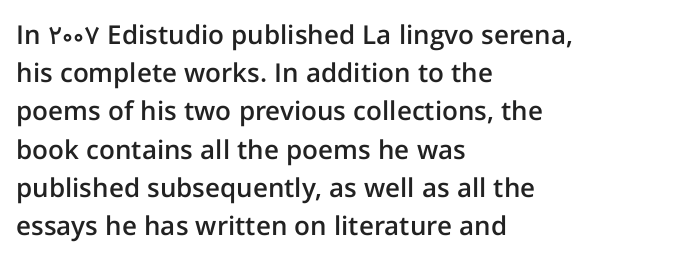
These lines keep a tight, regular rhythm from letter to letter. The rag falls on the right side of this text block. Glance below the letters and you will spot only blank space. Interline gaps are of average width in this sample.
